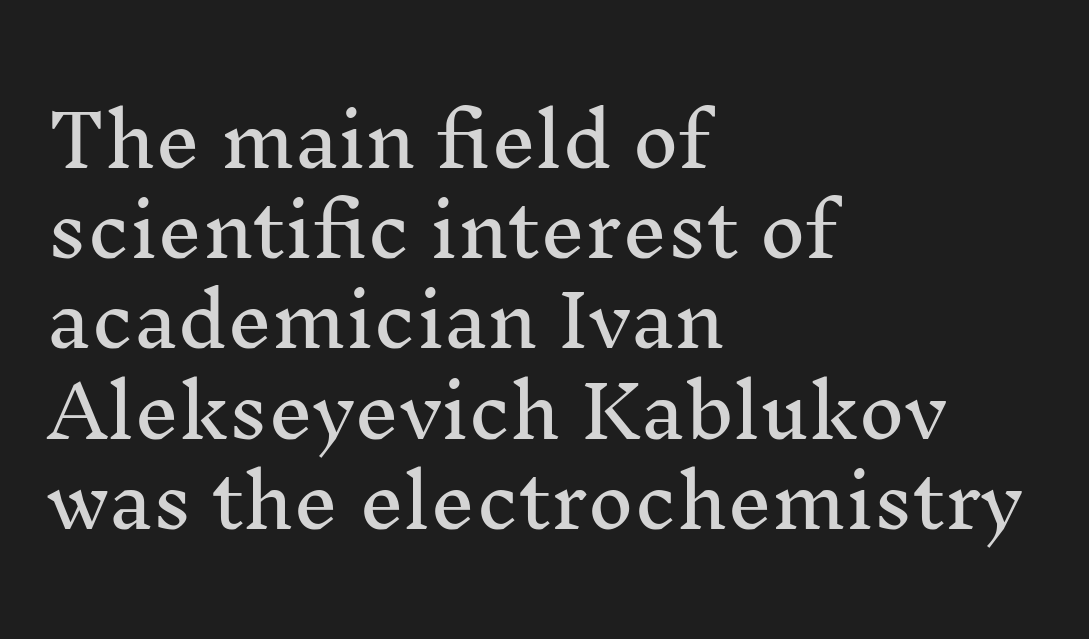
The image shows 71 px serif type, upright; set left-aligned, normal line spacing (1.27x), normal letter spacing, not underlined; medium stroke contrast and a medium x-height.
